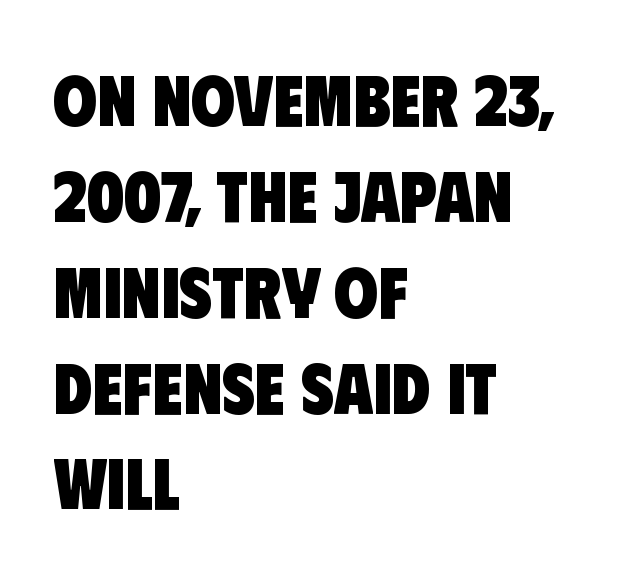
The image shows 71 px heavy, condensed sans-serif type; set left-aligned, normal line spacing (1.35x), normal letter spacing, not underlined; low stroke contrast and a large x-height.
